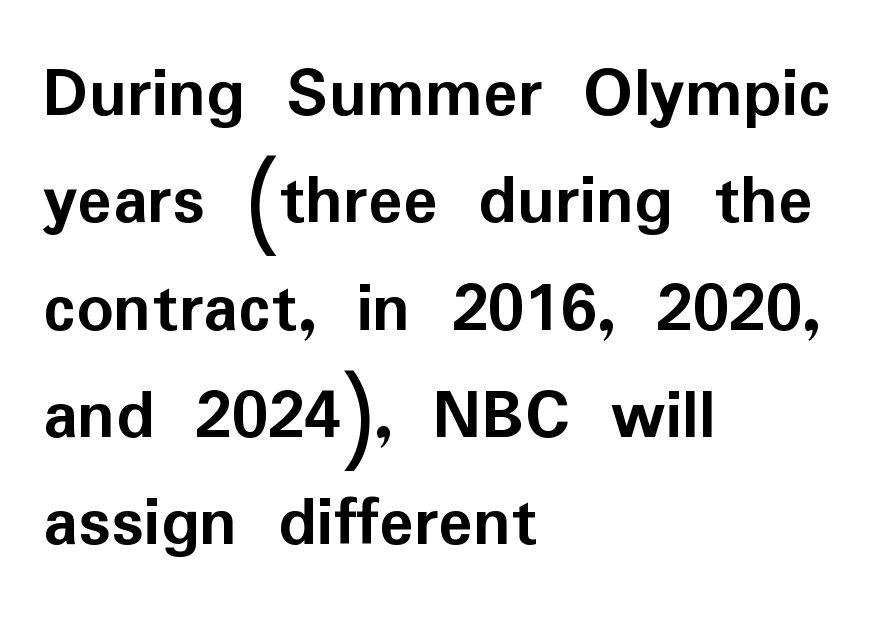
{"serif": "no", "italic": "no", "bold": "yes", "weight": "semibold", "width": "normal", "stroke_contrast": "low", "x_height": "medium", "monospaced": "no", "underline": "no", "align": "left", "line_spacing": "normal", "line_spacing_ratio": 1.47, "letter_spacing": "normal", "letter_spacing_em": 0.0, "glyph_px": 73}
